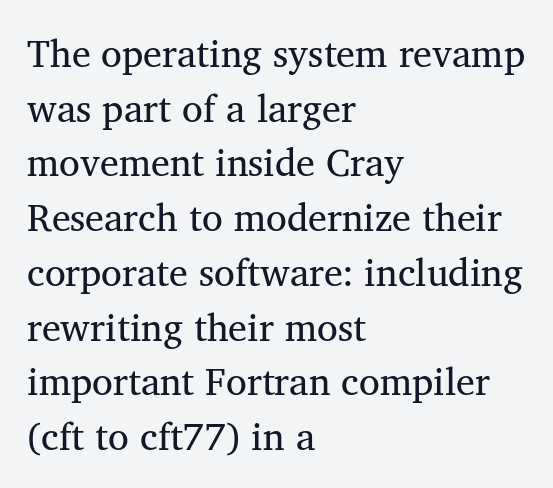
Q: Is the text bold? A: No.
Q: Is the typeface a serif or a sans-serif typeface? A: Serif.
Q: Is the text underlined? A: No.
Q: How is the paragraph aligned? A: Left-aligned.
Q: Is the spacing between letters normal or unusually wide? A: Normal.
Q: Is the spacing between lines tight, normal or loose? A: Normal.
Q: Width (condensed, normal, or wide)? A: Normal.
Q: Stroke contrast? A: Medium.
Q: x-height? A: Medium.
Q: Monospaced? A: No.
